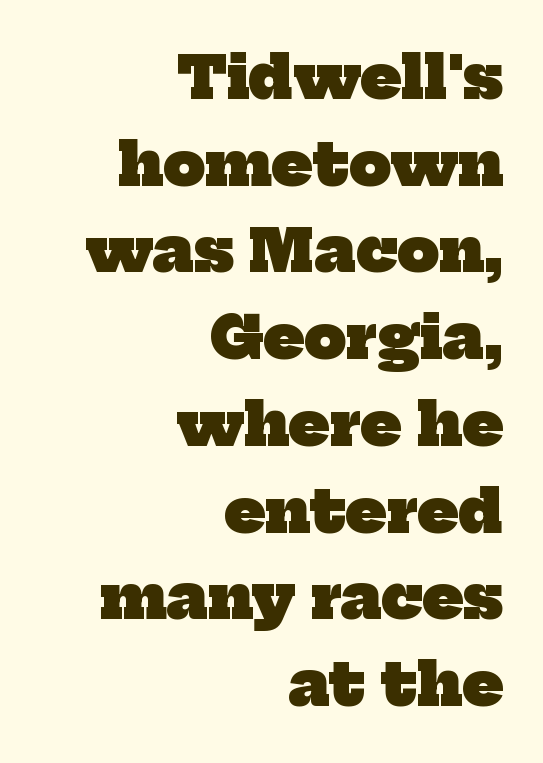
Q: Is the text bold? A: Yes.
Q: Is the typeface a serif or a sans-serif typeface? A: Serif.
Q: Is the text underlined? A: No.
Q: How is the paragraph aligned? A: Right-aligned.
Q: Is the spacing between letters normal or unusually wide? A: Normal.
Q: Is the spacing between lines tight, normal or loose? A: Normal.
Q: Width (condensed, normal, or wide)? A: Normal.
Q: Stroke contrast? A: Low.
Q: x-height? A: Medium.
Q: Monospaced? A: No.
